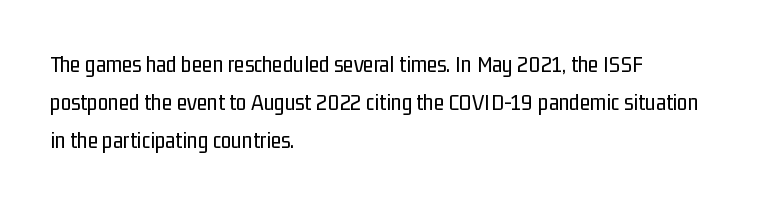
The image shows 24 px text type, upright; set left-aligned, normal line spacing (1.58x), normal letter spacing, not underlined.
